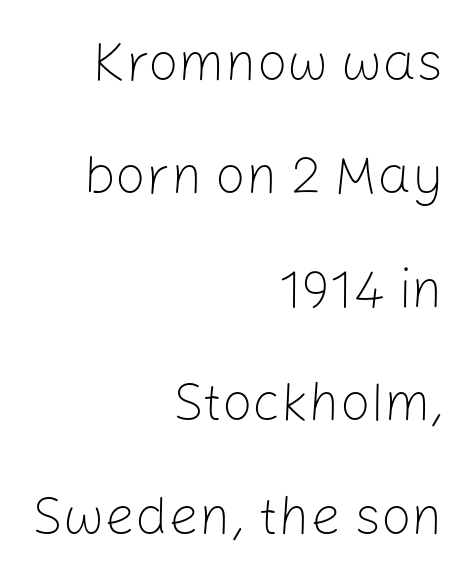
{"serif": "no", "italic": "no", "bold": "no", "weight": "light", "width": "normal", "stroke_contrast": "low", "x_height": "medium", "monospaced": "no", "underline": "no", "align": "right", "line_spacing": "loose", "line_spacing_ratio": 2.1, "letter_spacing": "normal", "letter_spacing_em": 0.0, "glyph_px": 54}
